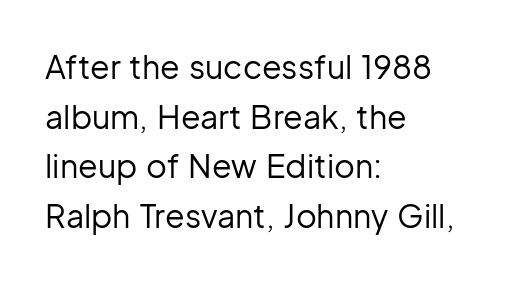
Q: Is the text bold? A: No.
Q: Is the text italic (slanted)? A: No, it is upright.
Q: Is the typeface a serif or a sans-serif typeface? A: Sans-serif.
Q: Is the text underlined? A: No.
Q: How is the paragraph aligned? A: Left-aligned.
Q: Is the spacing between letters normal or unusually wide? A: Normal.
Q: Is the spacing between lines tight, normal or loose? A: Normal.
Q: Width (condensed, normal, or wide)? A: Normal.
Q: Stroke contrast? A: Low.
Q: x-height? A: Medium.
Q: Monospaced? A: No.
